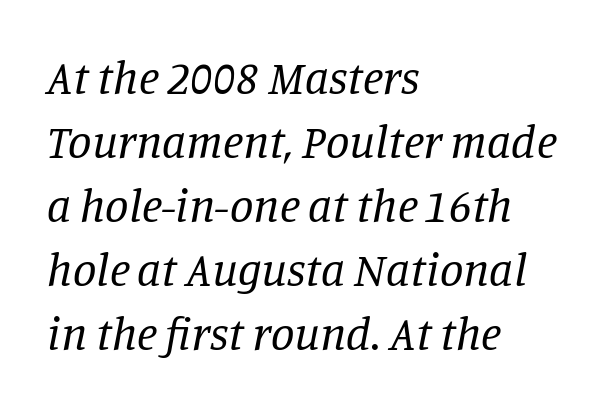
{"serif": "yes", "italic": "yes", "lean": "right", "slant_degrees": 11, "bold": "no", "weight": "regular", "width": "normal", "stroke_contrast": "low", "x_height": "large", "monospaced": "no", "underline": "no", "align": "left", "line_spacing": "normal", "line_spacing_ratio": 1.36, "letter_spacing": "normal", "letter_spacing_em": 0.0, "glyph_px": 47}
